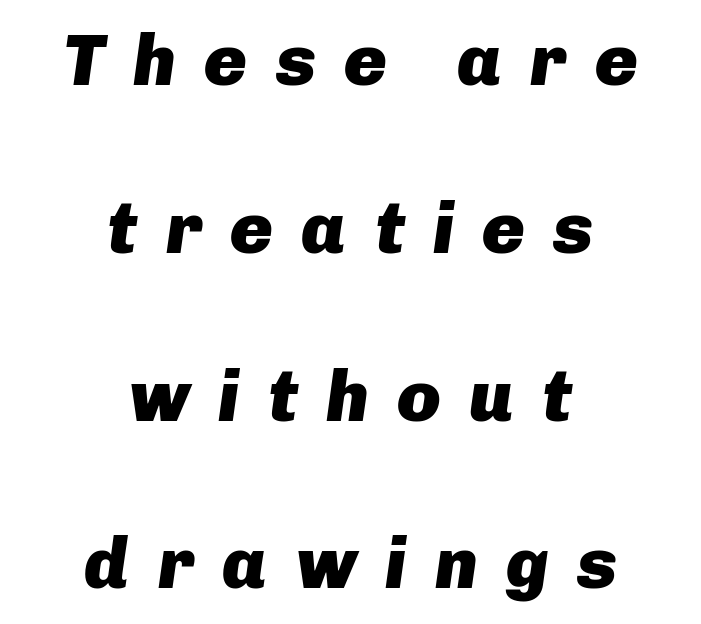
{"italic": "yes", "lean": "right", "slant_degrees": 8, "bold": "yes", "weight": "heavy", "width": "normal", "stroke_contrast": "low", "x_height": "medium", "monospaced": "no", "underline": "no", "align": "center", "line_spacing": "loose", "line_spacing_ratio": 2.33, "letter_spacing": "wide", "letter_spacing_em": 0.39, "glyph_px": 72}
